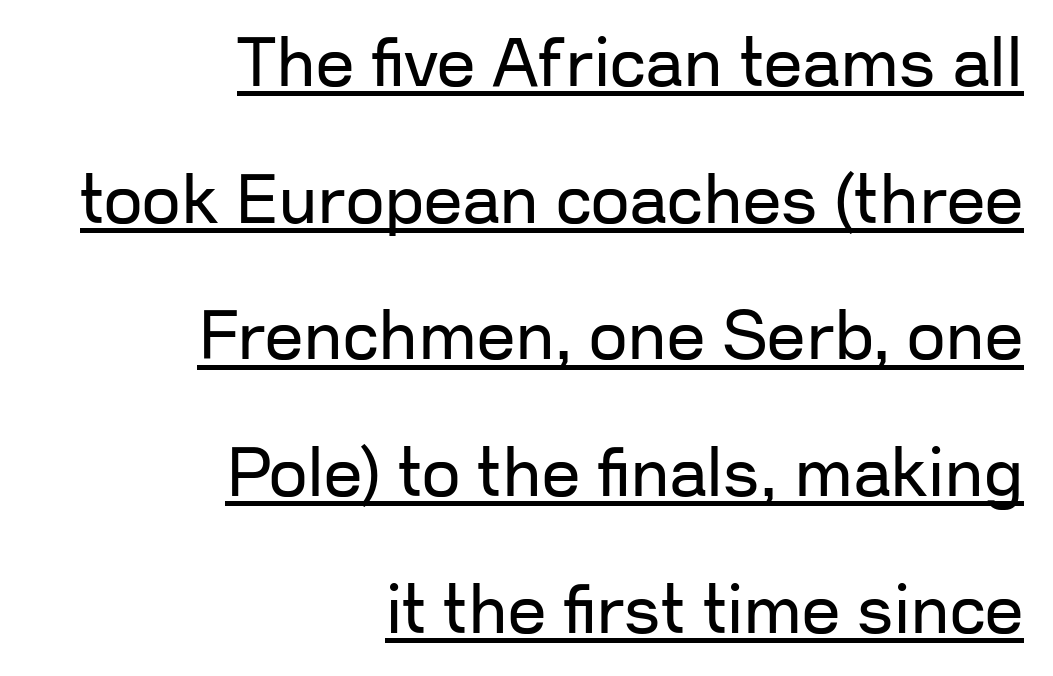
Character widths vary here, with narrow letters taking less room than wide ones. You can see a thin bar hugging the bottom of the glyphs. Does extra space separate the letters? No, they use regular spacing. Counters stay open thanks to moderate or lighter strokes. Does the lettering tilt? It doesn't — this is upright. This sample uses a sans-serif face.
